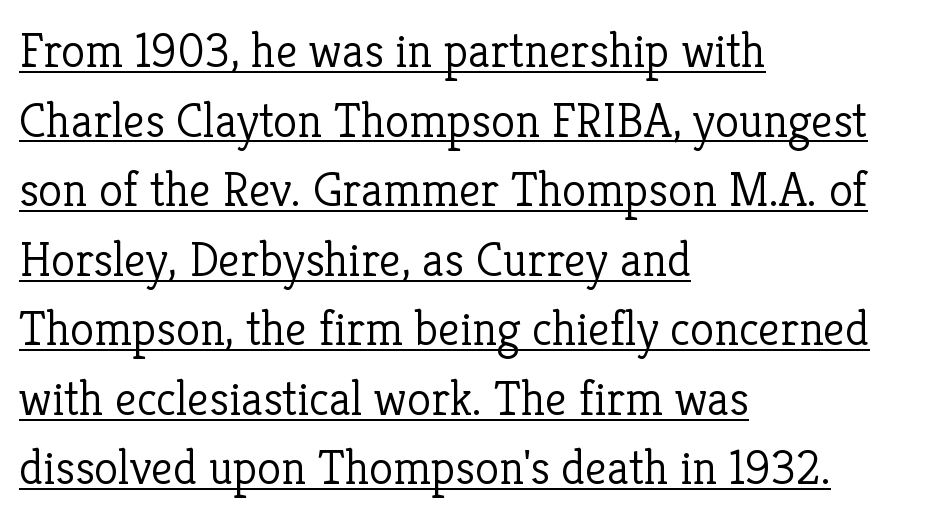
Q: Is the text bold? A: No.
Q: Is the text italic (slanted)? A: No, it is upright.
Q: Is the typeface a serif or a sans-serif typeface? A: Serif.
Q: Is the text underlined? A: Yes.
Q: How is the paragraph aligned? A: Left-aligned.
Q: Is the spacing between letters normal or unusually wide? A: Normal.
Q: Is the spacing between lines tight, normal or loose? A: Normal.
Q: Width (condensed, normal, or wide)? A: Normal.
Q: Stroke contrast? A: Low.
Q: x-height? A: Medium.
Q: Monospaced? A: No.
